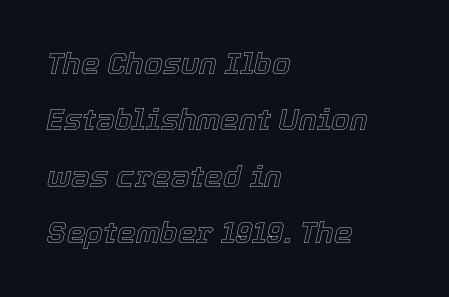
The image shows 30 px text type, italic (leaning right); set left-aligned, line spacing 1.88x, normal letter spacing, not underlined; a medium x-height.
